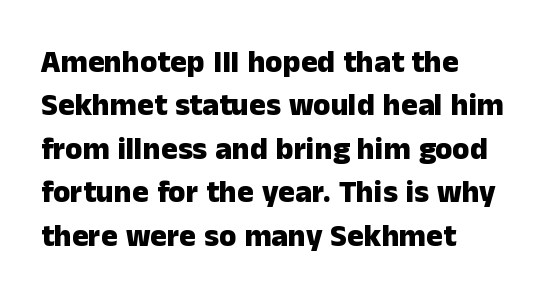
Q: Is the text bold? A: Yes.
Q: Is the text italic (slanted)? A: No, it is upright.
Q: Is the typeface a serif or a sans-serif typeface? A: Sans-serif.
Q: Is the text underlined? A: No.
Q: How is the paragraph aligned? A: Left-aligned.
Q: Is the spacing between letters normal or unusually wide? A: Normal.
Q: Is the spacing between lines tight, normal or loose? A: Normal.
Q: Width (condensed, normal, or wide)? A: Normal.
Q: Stroke contrast? A: Low.
Q: x-height? A: Medium.
Q: Monospaced? A: No.
